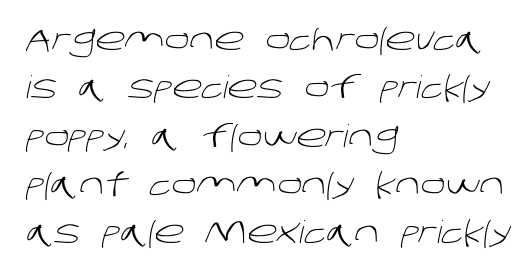
{"serif": "no", "bold": "no", "weight": "light", "width": "normal", "stroke_contrast": "low", "x_height": "large", "monospaced": "no", "underline": "no", "align": "left", "line_spacing": "normal", "line_spacing_ratio": 1.56, "letter_spacing": "normal", "letter_spacing_em": 0.0, "glyph_px": 31}
